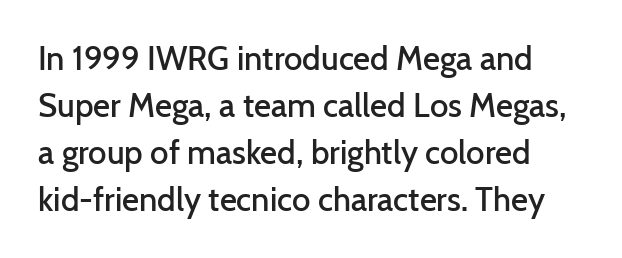
Q: Is the text bold? A: Semi-bold.
Q: Is the text italic (slanted)? A: No, it is upright.
Q: Is the typeface a serif or a sans-serif typeface? A: Sans-serif.
Q: Is the text underlined? A: No.
Q: Is the spacing between letters normal or unusually wide? A: Normal.
Q: Is the spacing between lines tight, normal or loose? A: Normal.
Q: Width (condensed, normal, or wide)? A: Normal.
Q: Stroke contrast? A: Low.
Q: x-height? A: Medium.
Q: Monospaced? A: No.
